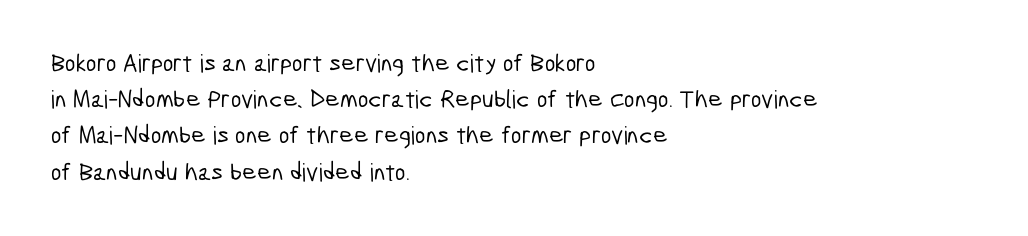
The image shows 25 px text type; set left-aligned, normal line spacing (1.45x), normal letter spacing, not underlined.
